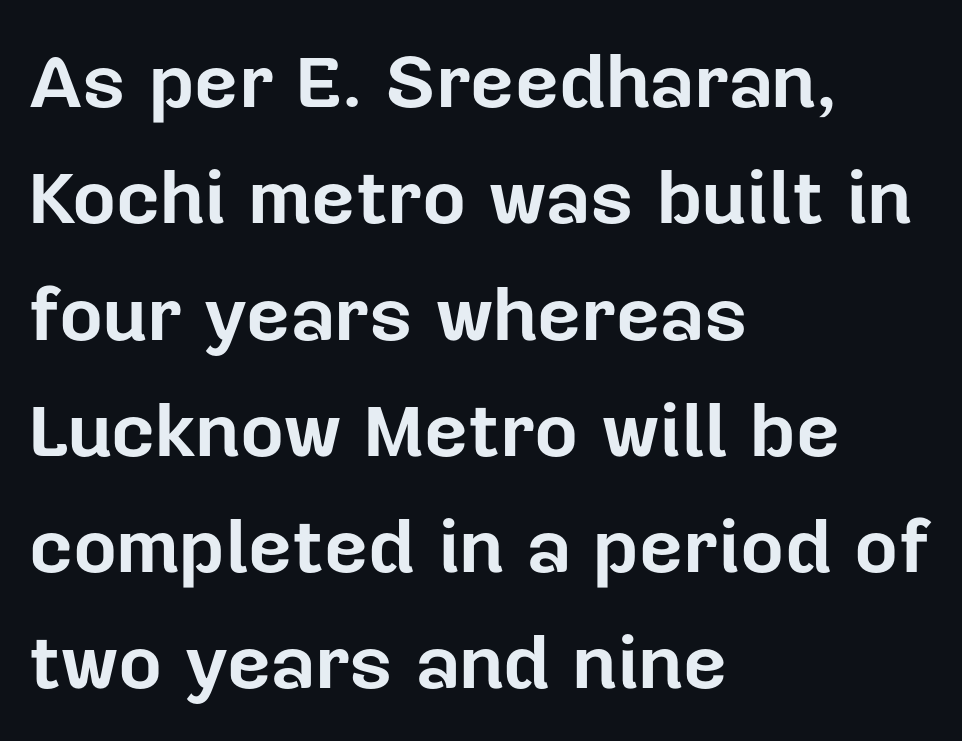
{"serif": "no", "italic": "no", "bold": "yes", "weight": "bold", "width": "normal", "stroke_contrast": "low", "x_height": "medium", "monospaced": "no", "underline": "no", "align": "left", "line_spacing": "normal", "line_spacing_ratio": 1.53, "letter_spacing": "normal", "letter_spacing_em": 0.0, "glyph_px": 76}
